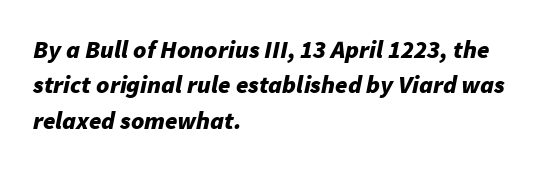
The image shows 25 px bold type, italic (leaning right); set left-aligned, normal line spacing (1.42x), normal letter spacing, not underlined.
